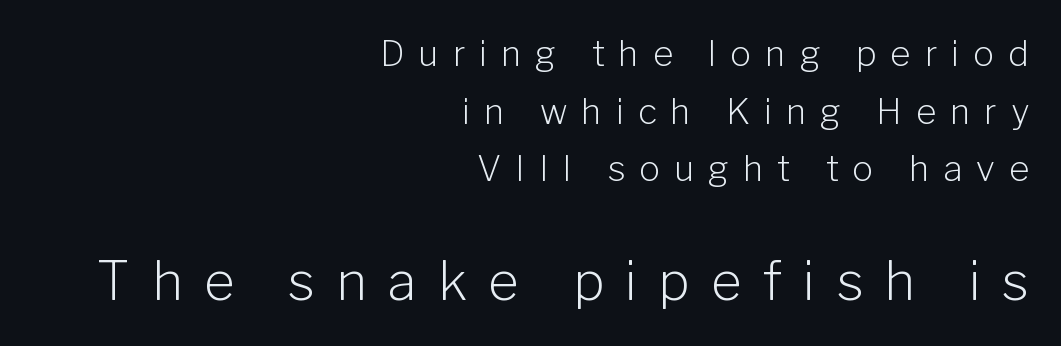
{"serif": "no", "italic": "no", "bold": "no", "weight": "light", "width": "normal", "stroke_contrast": "low", "x_height": "medium", "monospaced": "no", "underline": "no", "align": "right", "line_spacing": "normal", "line_spacing_ratio": 1.65, "letter_spacing": "wide", "letter_spacing_em": 0.4, "larger_block": "second", "size_ratio": 1.51, "glyph_px": 53}
